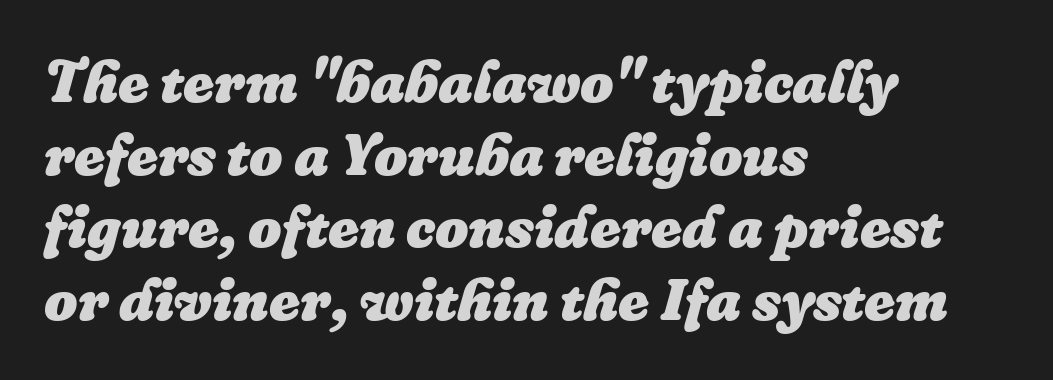
Line starts are locked; line ends wander. Has an underline been added? It has not. The horizontal fit of the characters is conventional and even. Does the lettering tilt? It does — this is italic.
